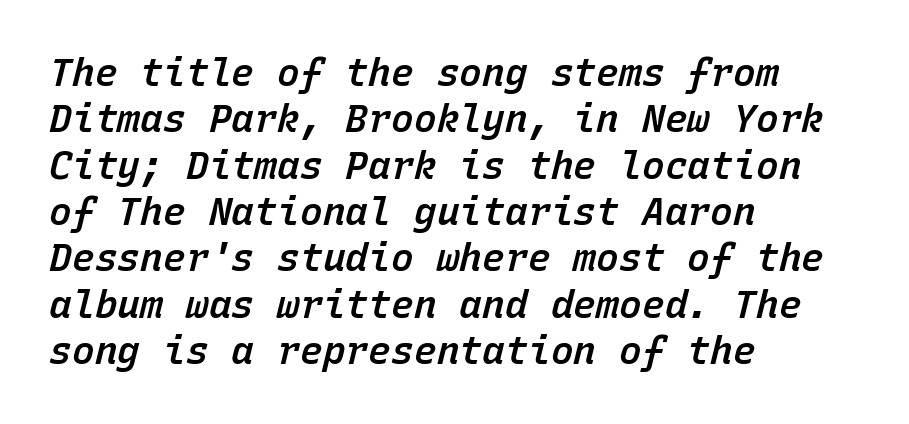
Stroke thickness is moderately raised; the sample reads as semibold. The letterforms sit shoulder to shoulder at normal distance. Fixed-width glyphs throughout — classic coding-font behaviour. Tall strokes in this sample are angled rather than plumb. The setting favours the left margin, as ordinary paragraphs usually do.
